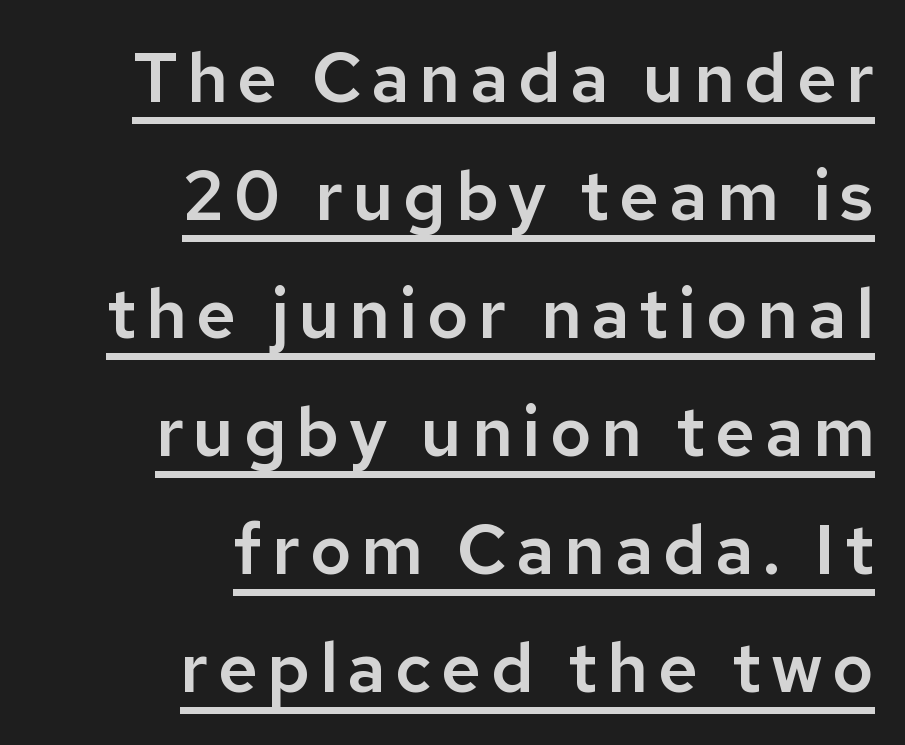
The image shows 69 px sans-serif type, upright; set right-aligned, line spacing 1.71x, underlined; low stroke contrast and a medium x-height.
